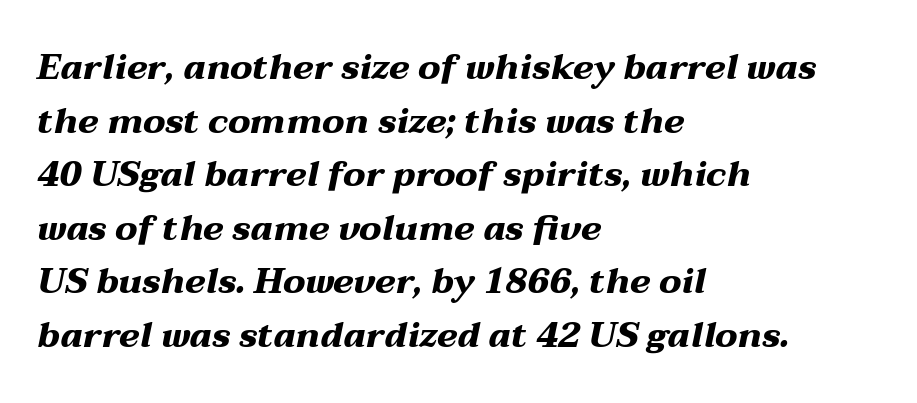
The image shows 35 px heavy, wide type, italic (leaning right); set left-aligned, normal line spacing (1.53x), normal letter spacing, not underlined; medium stroke contrast and a medium x-height.
